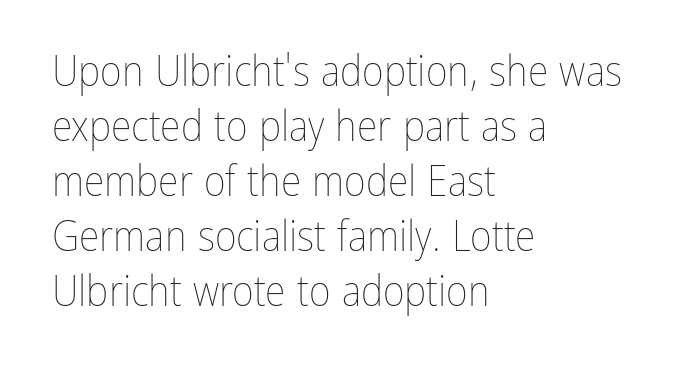
The image shows 42 px thin, condensed type, upright; set left-aligned, normal line spacing (1.31x), normal letter spacing, not underlined; low stroke contrast and a medium x-height.
